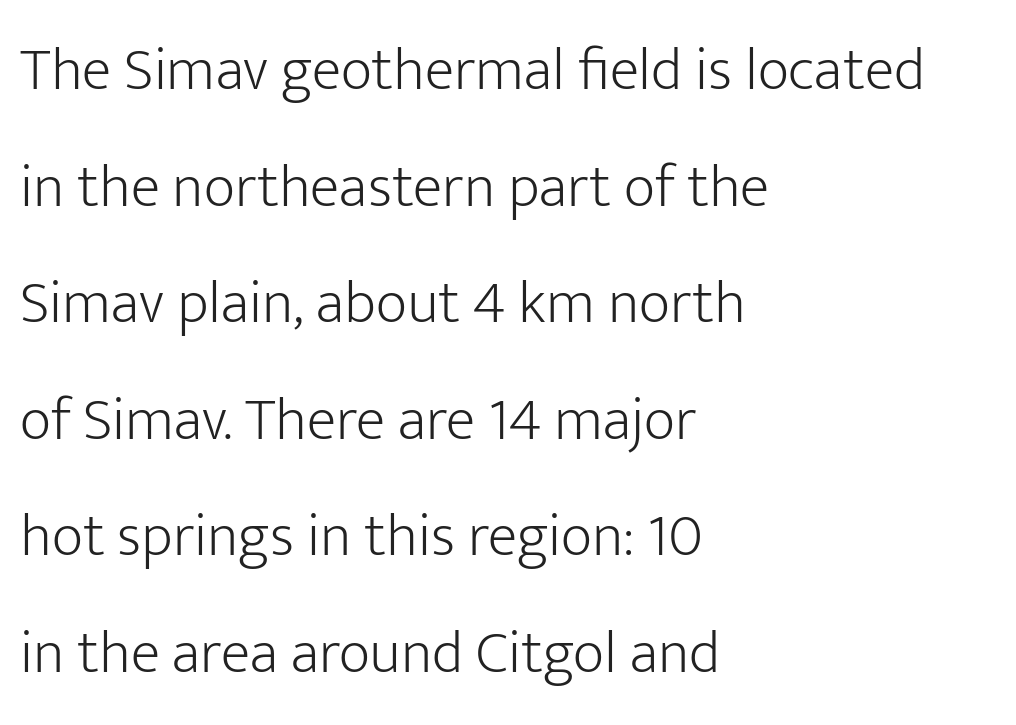
The image shows 61 px light sans-serif type, upright; set left-aligned, loose line spacing (1.91x), normal letter spacing, not underlined; low stroke contrast and a medium x-height.
